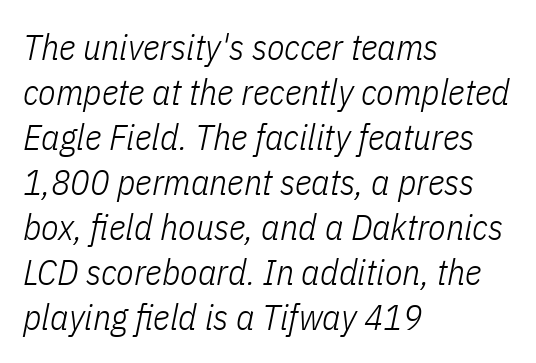
Q: Is the text bold? A: No.
Q: Is the text italic (slanted)? A: Yes, it leans right by about 11 degrees.
Q: Is the text underlined? A: No.
Q: How is the paragraph aligned? A: Left-aligned.
Q: Is the spacing between letters normal or unusually wide? A: Normal.
Q: Is the spacing between lines tight, normal or loose? A: Normal.
Q: Width (condensed, normal, or wide)? A: Condensed.
Q: Stroke contrast? A: Low.
Q: x-height? A: Medium.
Q: Monospaced? A: No.
